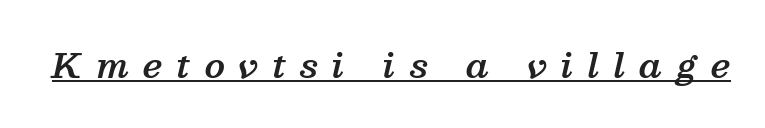
{"serif": "yes", "italic": "yes", "lean": "right", "slant_degrees": 13, "bold": "semi", "weight": "semibold", "width": "normal", "stroke_contrast": "medium", "x_height": "medium", "monospaced": "no", "underline": "yes", "letter_spacing": "wide", "letter_spacing_em": 0.42, "glyph_px": 34}
